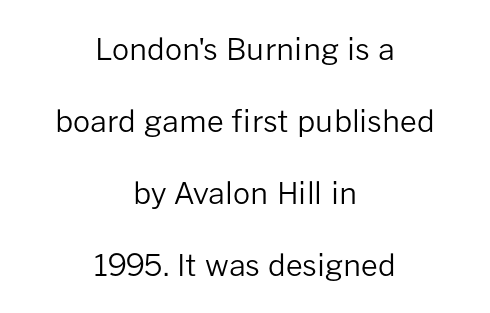
Short and long lines alike share a common midpoint. The rendering uses natural spacing where letterforms have individual widths. Upright lettering throughout. The typeface chosen for these lines omits serifs. There is no visible air inserted between adjacent glyphs.
